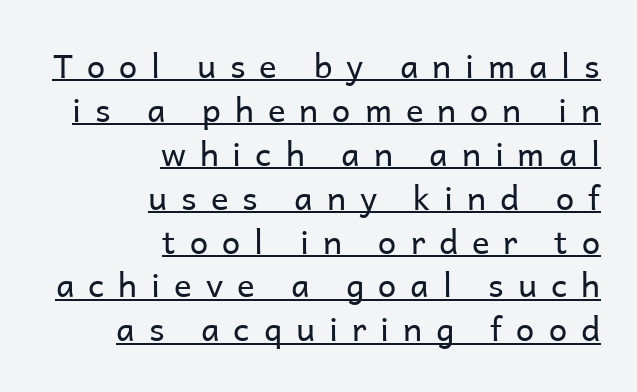
The image shows 33 px regular-weight sans-serif type, upright; set right-aligned, normal line spacing (1.33x), unusually wide letter spacing (+0.42 em), underlined; low stroke contrast and a medium x-height.
